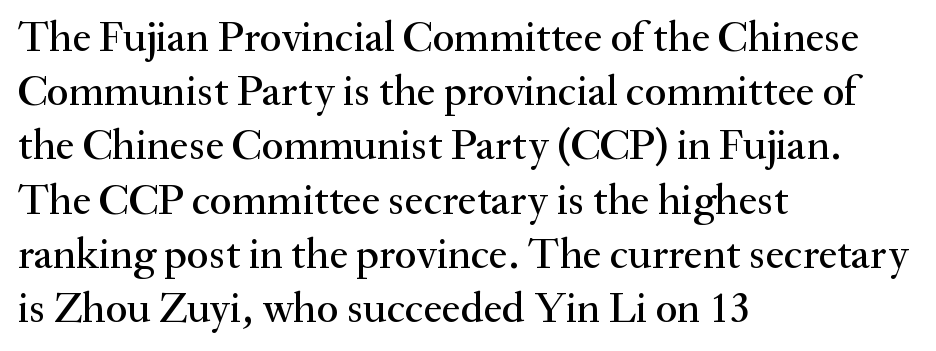
Evenly set lines give the paragraph a standard silhouette. The tracking reads as untouched default to a designer's eye. Font category for this specimen: serif. Is there any slant? The stems are plumb.
